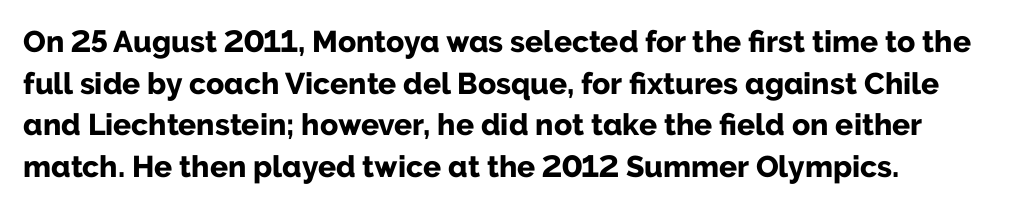
The image shows 30 px bold sans-serif type, upright; set normal line spacing (1.39x), normal letter spacing, not underlined; low stroke contrast and a medium x-height.
